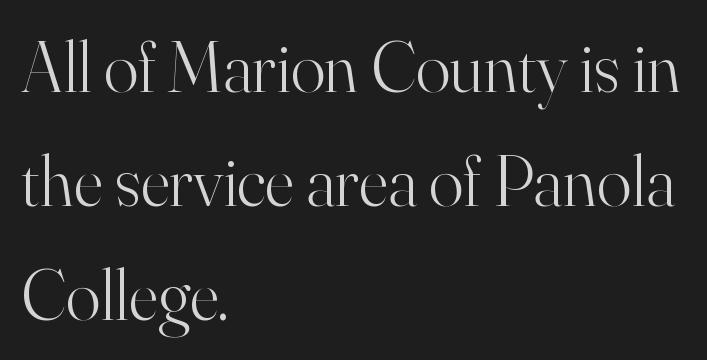
The image shows 72 px light serif type, upright; set left-aligned, normal line spacing (1.58x), normal letter spacing, not underlined; high stroke contrast and a small x-height.
